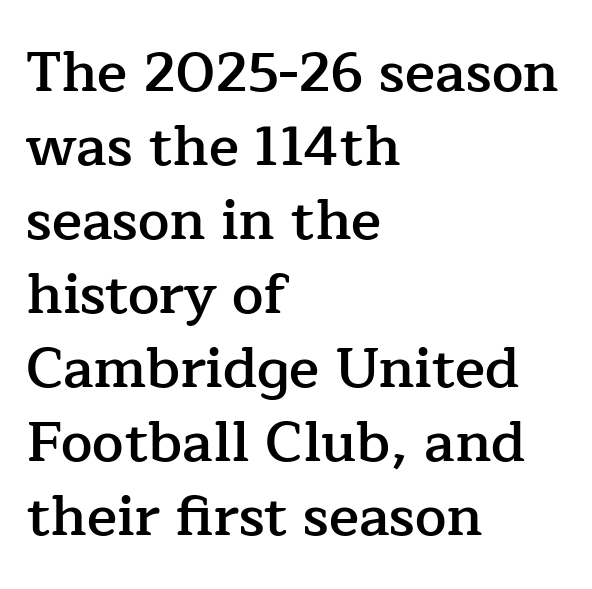
Q: Is the text bold? A: Semi-bold.
Q: Is the text italic (slanted)? A: No, it is upright.
Q: Is the typeface a serif or a sans-serif typeface? A: Serif.
Q: Is the text underlined? A: No.
Q: How is the paragraph aligned? A: Left-aligned.
Q: Is the spacing between letters normal or unusually wide? A: Normal.
Q: Is the spacing between lines tight, normal or loose? A: Normal.
Q: Width (condensed, normal, or wide)? A: Normal.
Q: Stroke contrast? A: Low.
Q: x-height? A: Medium.
Q: Monospaced? A: No.
